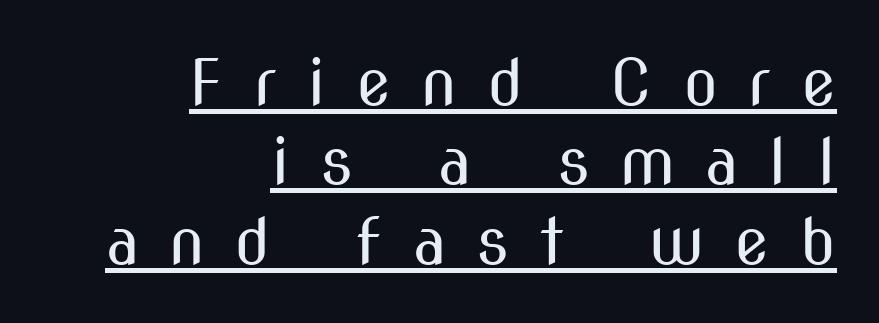
Q: Is the text bold? A: No.
Q: Is the text italic (slanted)? A: No, it is upright.
Q: Is the typeface a serif or a sans-serif typeface? A: Sans-serif.
Q: Is the text underlined? A: Yes.
Q: How is the paragraph aligned? A: Right-aligned.
Q: Is the spacing between letters normal or unusually wide? A: Unusually wide.
Q: Width (condensed, normal, or wide)? A: Condensed.
Q: Stroke contrast? A: Medium.
Q: x-height? A: Medium.
Q: Monospaced? A: No.
